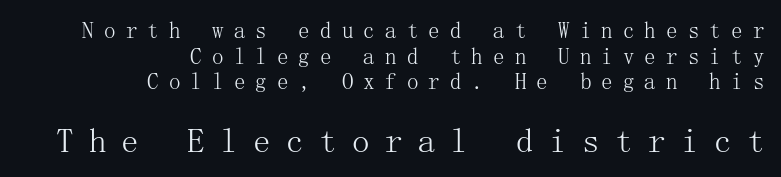
Q: Is the text bold? A: No.
Q: Is the text italic (slanted)? A: No, it is upright.
Q: Is the typeface a serif or a sans-serif typeface? A: Serif.
Q: Is the text underlined? A: No.
Q: How is the paragraph aligned? A: Right-aligned.
Q: Is the spacing between letters normal or unusually wide? A: Unusually wide.
Q: Is the spacing between lines tight, normal or loose? A: Tight.
Q: Which block of text is set in a larger size, the first (top) or the second (bottom)? A: The second (bottom) one.
Q: Width (condensed, normal, or wide)? A: Normal.
Q: Stroke contrast? A: Medium.
Q: x-height? A: Medium.
